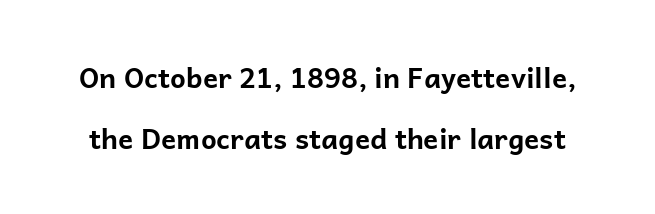
Each glyph is drawn with heavy, bold strokes. This is sans-serif lettering, the kind often seen on screens and signage. Caption: standard tracking, unaltered. The font's upright variant was chosen for this text. Plain, unruled lines of type.
